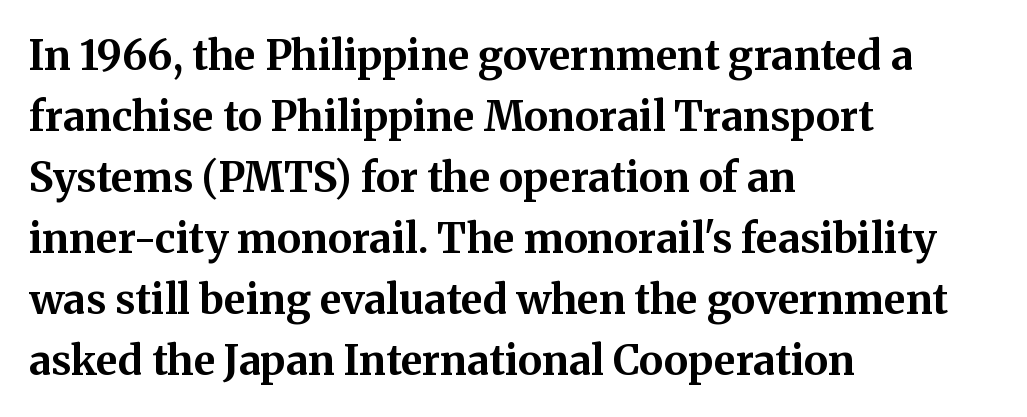
{"serif": "yes", "italic": "no", "bold": "yes", "weight": "bold", "width": "normal", "stroke_contrast": "medium", "x_height": "medium", "monospaced": "no", "underline": "no", "align": "left", "line_spacing": "normal", "line_spacing_ratio": 1.49, "letter_spacing": "normal", "letter_spacing_em": 0.0, "glyph_px": 41}
